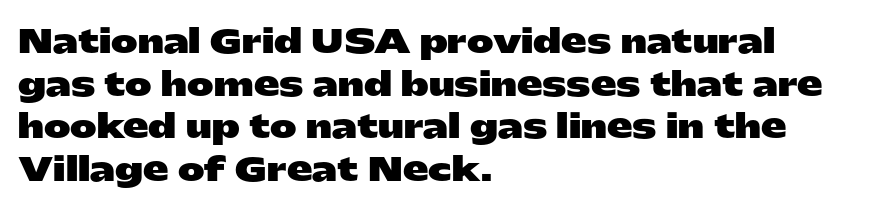
{"serif": "no", "italic": "no", "bold": "yes", "weight": "heavy", "width": "wide", "stroke_contrast": "low", "x_height": "medium", "monospaced": "no", "underline": "no", "align": "left", "line_spacing": "normal", "line_spacing_ratio": 1.33, "letter_spacing": "normal", "letter_spacing_em": 0.0, "glyph_px": 32}
